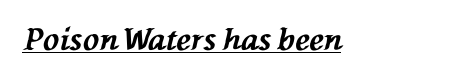
The sample has been set heavy, in full bold. No extra tracking has been applied to these lines. When letters slant like this, we call the style italic. Underline: present. Proportional: the letters do not fall into vertical columns.
